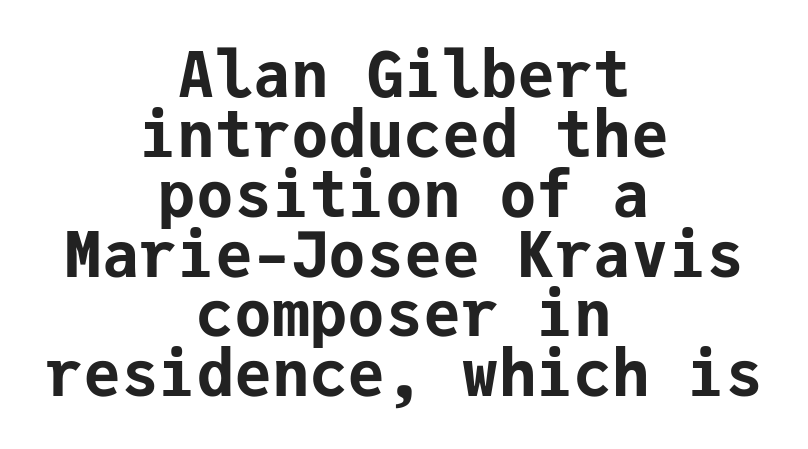
Q: Is the text bold? A: Yes.
Q: Is the text italic (slanted)? A: No, it is upright.
Q: Is the typeface a serif or a sans-serif typeface? A: Sans-serif.
Q: Is the text underlined? A: No.
Q: How is the paragraph aligned? A: Centered.
Q: Is the spacing between letters normal or unusually wide? A: Normal.
Q: Is the spacing between lines tight, normal or loose? A: Tight.
Q: Width (condensed, normal, or wide)? A: Normal.
Q: Stroke contrast? A: Low.
Q: x-height? A: Medium.
Q: Monospaced? A: Yes.
